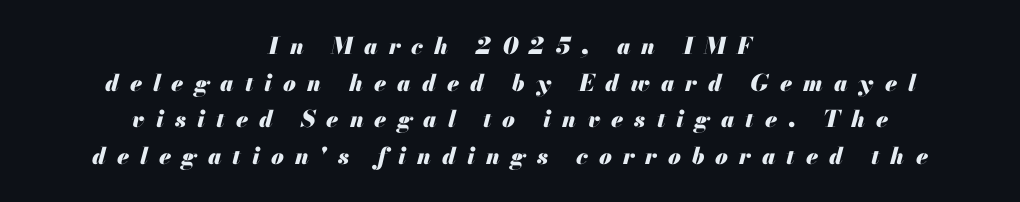
The image shows 23 px bold type, italic (leaning right); set centered, normal line spacing (1.59x), unusually wide letter spacing (+0.48 em), not underlined.
